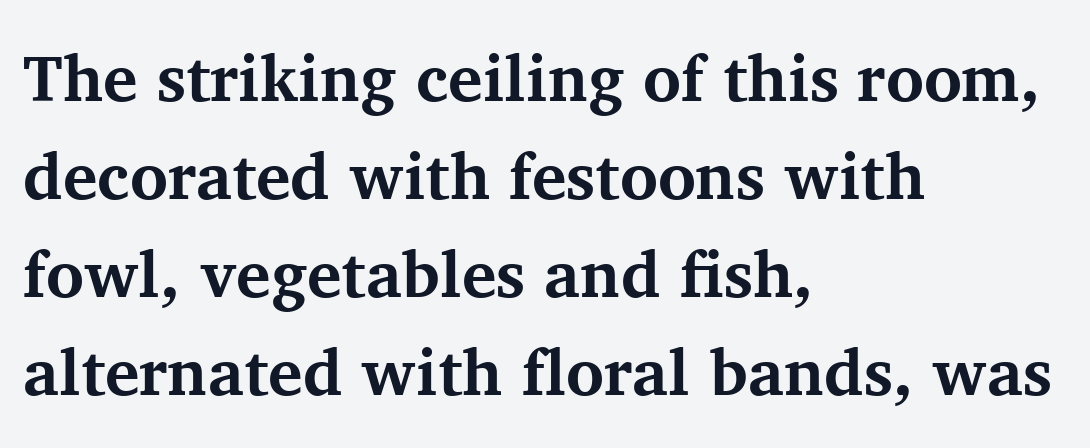
Leftover space on each line is placed entirely after the last word. Heavy, bold letterforms. Notice how the stems are strictly vertical — no italics here. The passage shown is not underscored anywhere. A typesetter would call this zero additional tracking.
